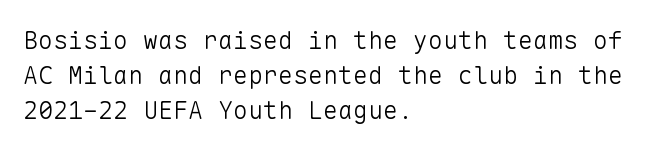
Q: Is the text bold? A: No.
Q: Is the text italic (slanted)? A: No, it is upright.
Q: Is the text underlined? A: No.
Q: How is the paragraph aligned? A: Left-aligned.
Q: Is the spacing between letters normal or unusually wide? A: Normal.
Q: Is the spacing between lines tight, normal or loose? A: Normal.
